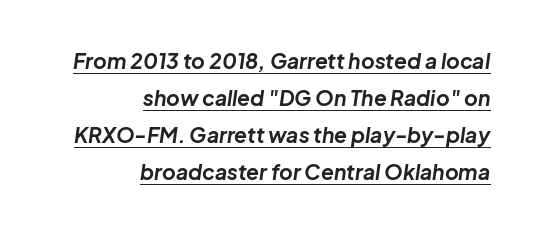
{"italic": "yes", "lean": "right", "slant_degrees": 8, "bold": "yes", "underline": "yes", "align": "right", "line_spacing_ratio": 1.76, "letter_spacing": "normal", "letter_spacing_em": 0.0, "glyph_px": 21}
